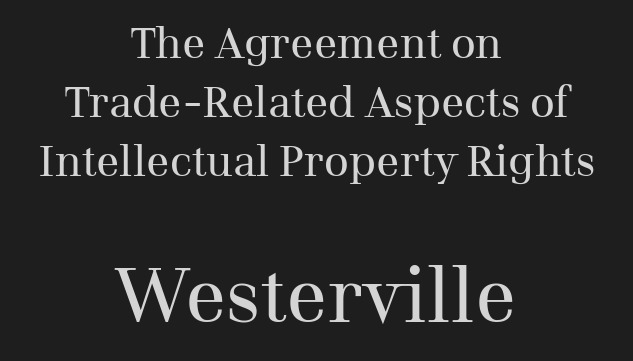
On a weight scale, this lands at 450 or below. Type size steps up from the first block to the second. Regarding leading, the lines here are spaced in the standard way. What kind of face is this? One with serifs. Think of a printed novel: that variable character pitch is what you see here. The text block is weighted toward neither margin, spreading evenly from the middle.
